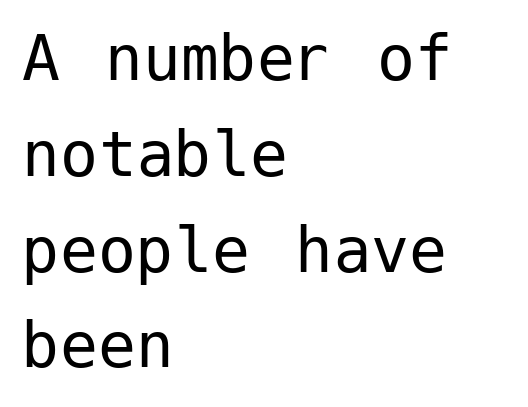
Q: Is the text bold? A: No.
Q: Is the text italic (slanted)? A: No, it is upright.
Q: Is the typeface a serif or a sans-serif typeface? A: Sans-serif.
Q: Is the text underlined? A: No.
Q: How is the paragraph aligned? A: Left-aligned.
Q: Is the spacing between letters normal or unusually wide? A: Normal.
Q: Is the spacing between lines tight, normal or loose? A: Normal.
Q: Width (condensed, normal, or wide)? A: Normal.
Q: Stroke contrast? A: Low.
Q: x-height? A: Medium.
